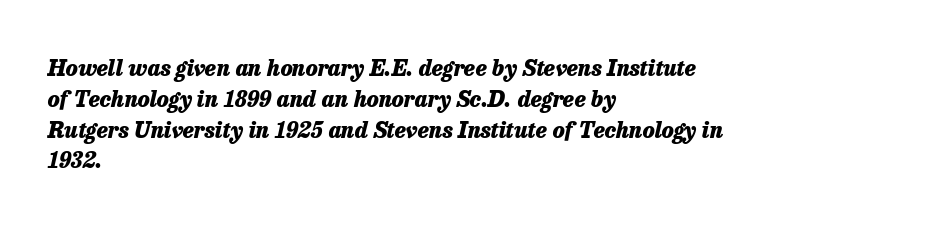
Q: Is the text bold? A: Yes.
Q: Is the text italic (slanted)? A: Yes, it leans right by about 13 degrees.
Q: Is the text underlined? A: No.
Q: How is the paragraph aligned? A: Left-aligned.
Q: Is the spacing between letters normal or unusually wide? A: Normal.
Q: Is the spacing between lines tight, normal or loose? A: Normal.
